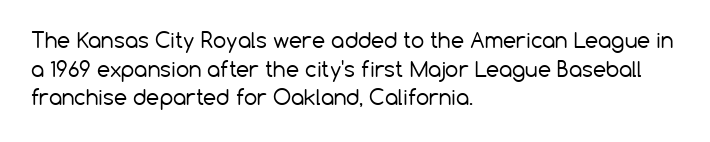
Line beginnings align vertically; line endings do not. Whoever set this chose a conventional vertical rhythm. Stroke mass is kept to a normal reading level or below. Nobody touched the tracking dial on this one.
